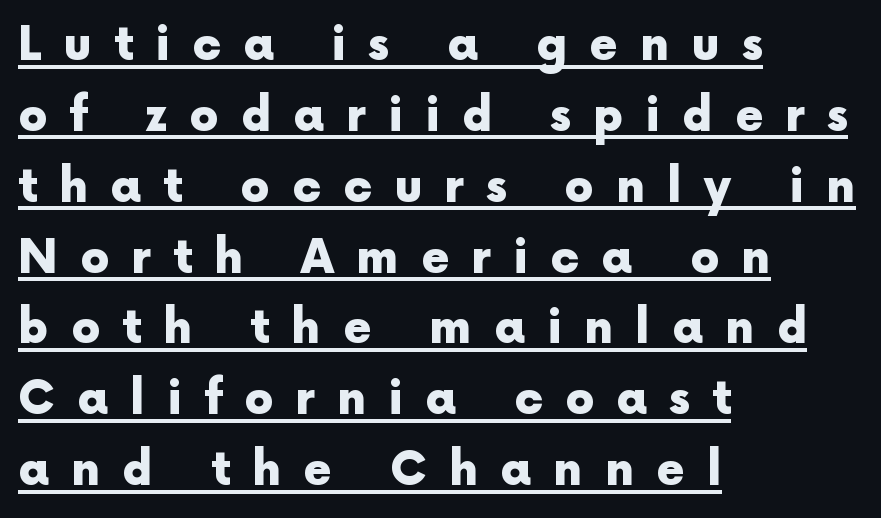
The letters are bold, with thick, heavy strokes. The face used here is proportionally spaced, like ordinary book or web type. To sum up the face: it is a sans, with no serifs. Ascenders rise straight up at ninety degrees. One-word summary of the alignment: left. Somebody hit Ctrl+U on this one — the words are underlined.
